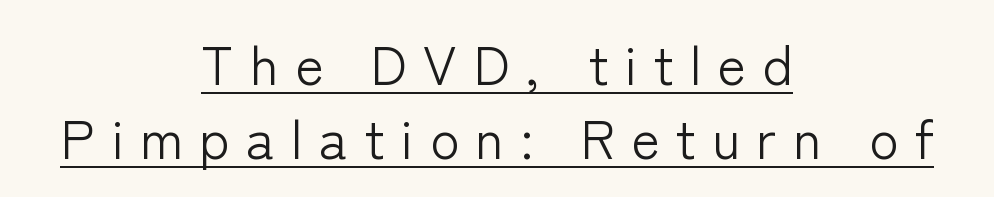
Q: Is the text bold? A: No.
Q: Is the text italic (slanted)? A: No, it is upright.
Q: Is the typeface a serif or a sans-serif typeface? A: Sans-serif.
Q: Is the text underlined? A: Yes.
Q: How is the paragraph aligned? A: Centered.
Q: Is the spacing between letters normal or unusually wide? A: Unusually wide.
Q: Is the spacing between lines tight, normal or loose? A: Normal.
Q: Width (condensed, normal, or wide)? A: Normal.
Q: Stroke contrast? A: Low.
Q: x-height? A: Medium.
Q: Monospaced? A: No.
